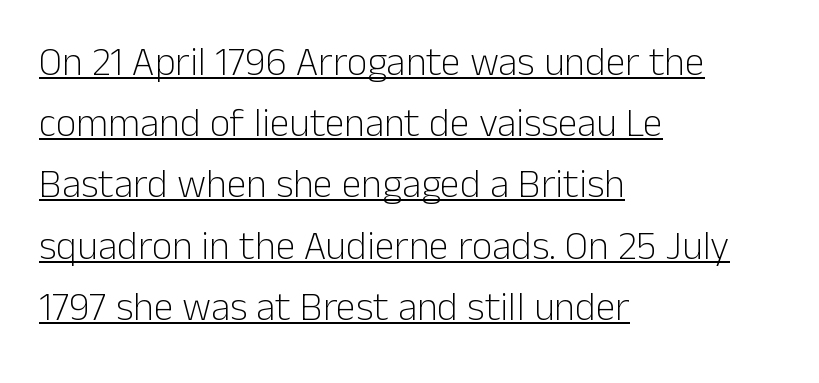
The image shows 40 px light sans-serif type, upright; set left-aligned, normal line spacing (1.53x), normal letter spacing, underlined; low stroke contrast and a medium x-height.
